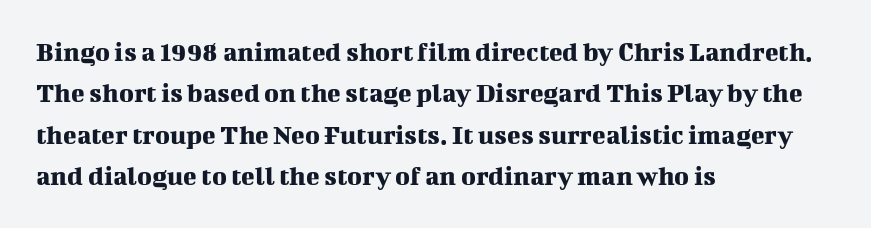
Q: Is the text italic (slanted)? A: No, it is upright.
Q: Is the typeface a serif or a sans-serif typeface? A: Serif.
Q: Is the text underlined? A: No.
Q: How is the paragraph aligned? A: Left-aligned.
Q: Is the spacing between letters normal or unusually wide? A: Normal.
Q: Is the spacing between lines tight, normal or loose? A: Normal.
Q: Width (condensed, normal, or wide)? A: Normal.
Q: Stroke contrast? A: Medium.
Q: x-height? A: Medium.
Q: Monospaced? A: No.
